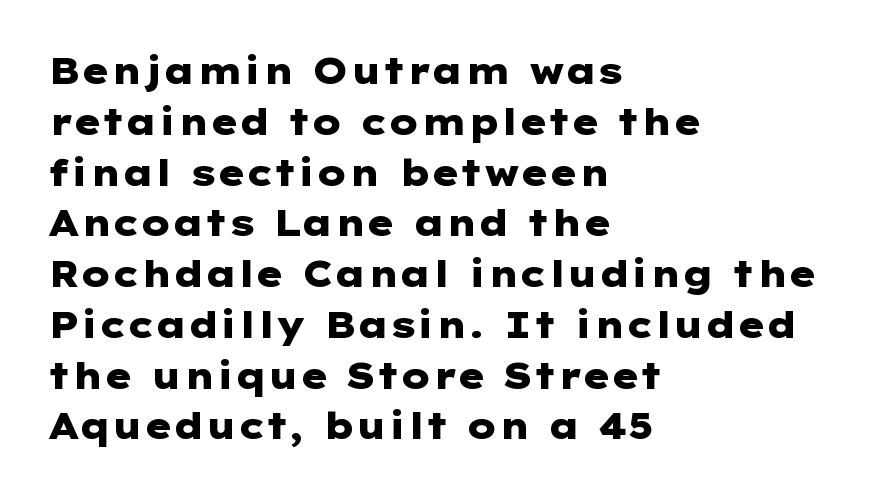
The image shows 36 px heavy, wide sans-serif type, upright; set left-aligned, normal line spacing (1.41x), normal letter spacing, not underlined; low stroke contrast and a medium x-height.
